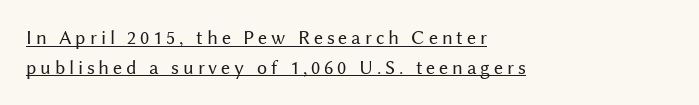
The compositor pushed each line to the left boundary. This is the regular roman posture of the typeface. No extra ink here — the face is not bold. The rows are spaced the way most documents space them. In designer terms, the underline attribute is active on this setting.
